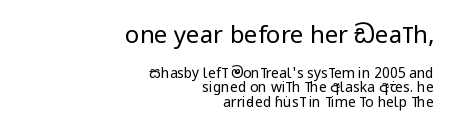
The image shows 24 px text type, upright; set right-aligned, tight line spacing (1.06x), normal letter spacing, not underlined; the first (top) block is 1.71x larger.
